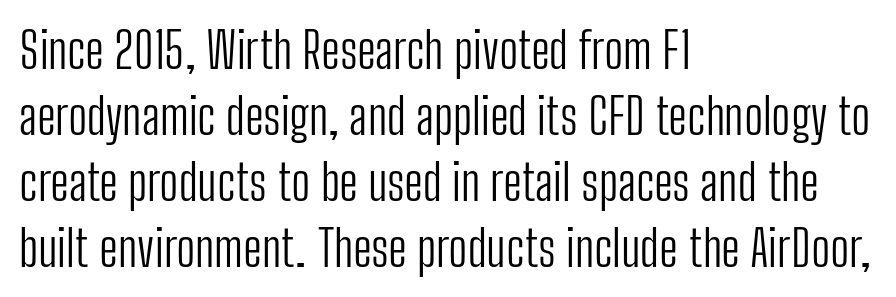
The image shows 50 px light, condensed sans-serif type, upright; set left-aligned, normal line spacing (1.32x), normal letter spacing, not underlined; low stroke contrast and a medium x-height.
